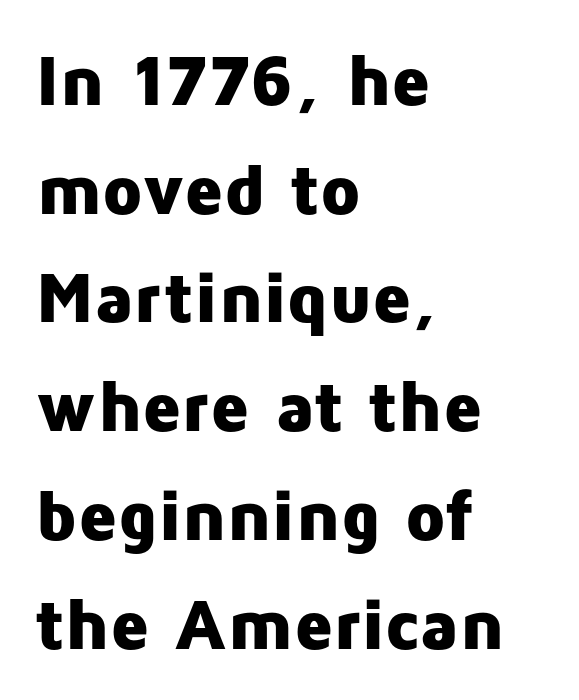
Q: Is the text bold? A: Yes.
Q: Is the text italic (slanted)? A: No, it is upright.
Q: Is the typeface a serif or a sans-serif typeface? A: Sans-serif.
Q: Is the text underlined? A: No.
Q: How is the paragraph aligned? A: Left-aligned.
Q: Is the spacing between letters normal or unusually wide? A: Normal.
Q: Is the spacing between lines tight, normal or loose? A: Normal.
Q: Width (condensed, normal, or wide)? A: Normal.
Q: Stroke contrast? A: Low.
Q: x-height? A: Medium.
Q: Monospaced? A: No.
